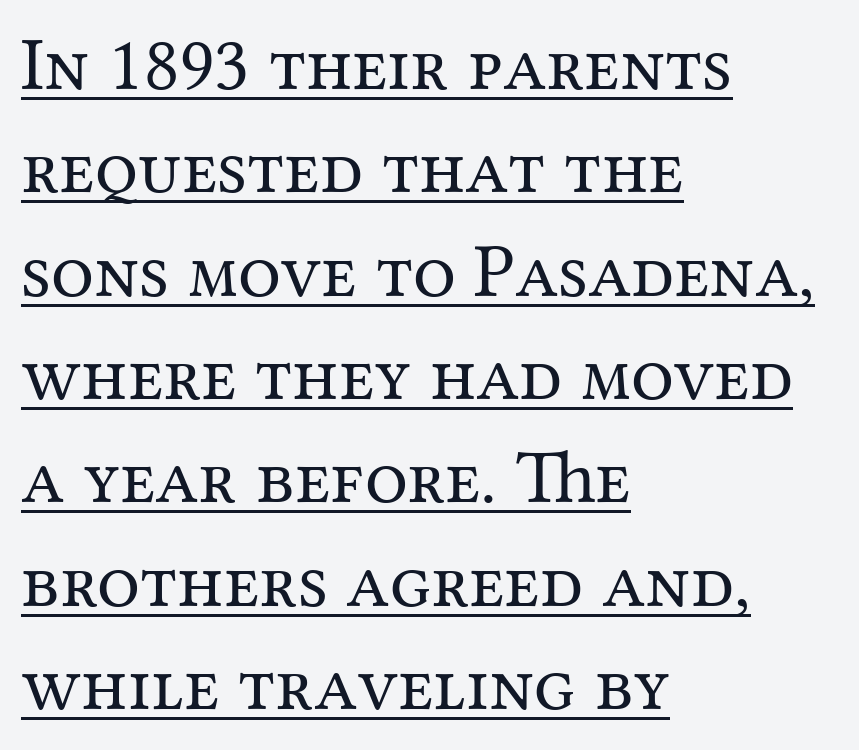
Q: Is the text bold? A: No.
Q: Is the text italic (slanted)? A: No, it is upright.
Q: Is the typeface a serif or a sans-serif typeface? A: Serif.
Q: Is the text underlined? A: Yes.
Q: How is the paragraph aligned? A: Left-aligned.
Q: Is the spacing between letters normal or unusually wide? A: Normal.
Q: Is the spacing between lines tight, normal or loose? A: Normal.
Q: Width (condensed, normal, or wide)? A: Normal.
Q: Stroke contrast? A: Medium.
Q: x-height? A: Medium.
Q: Monospaced? A: No.
